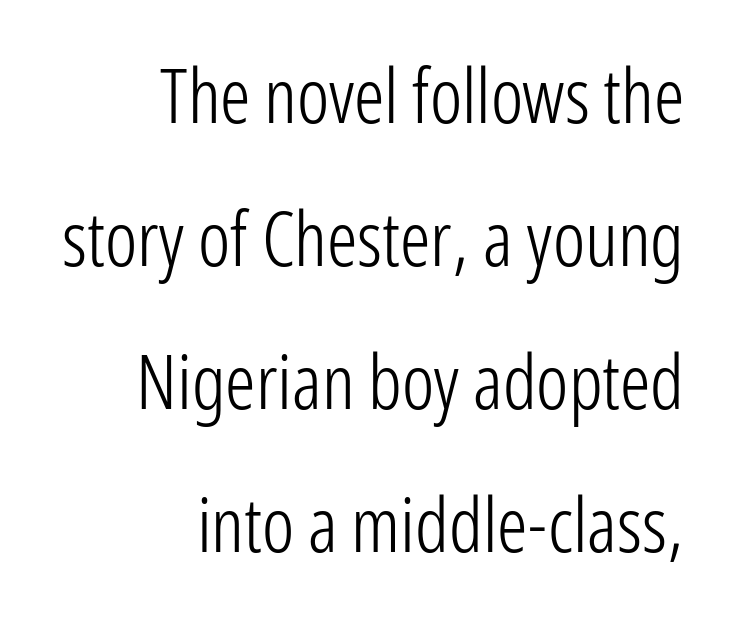
The designer went with a sans here, leaving each stem footless. Decoration check: the copy has no underline. Do the characters align in a grid? No, the font is proportional. The text block is weighted toward the right margin, trailing off unevenly leftward.
